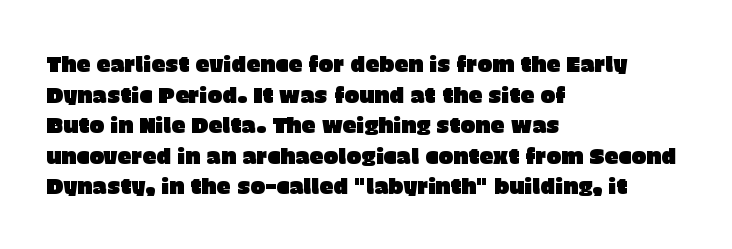
If you drew a line through each stem, it would be perfectly vertical. Honestly, the letter spacing is just normal — you wouldn't notice it. The words here are not underlined. Notice how the passage keeps a crisp vertical edge on the left only. Interline gaps are of average width in this sample.
